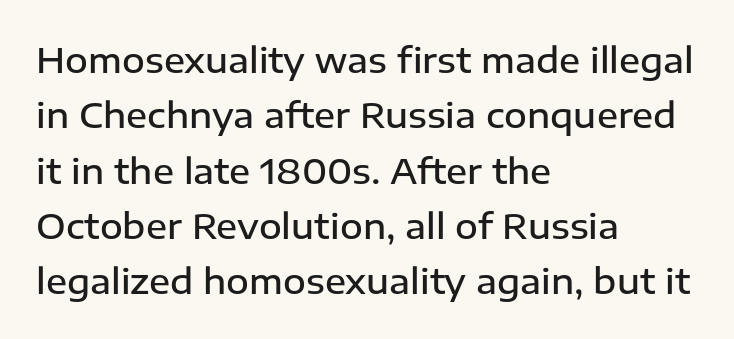
{"serif": "no", "italic": "no", "bold": "semi", "weight": "semibold", "width": "normal", "stroke_contrast": "low", "x_height": "medium", "monospaced": "no", "underline": "no", "align": "left", "line_spacing": "normal", "line_spacing_ratio": 1.58, "letter_spacing": "normal", "letter_spacing_em": 0.0, "glyph_px": 35}
